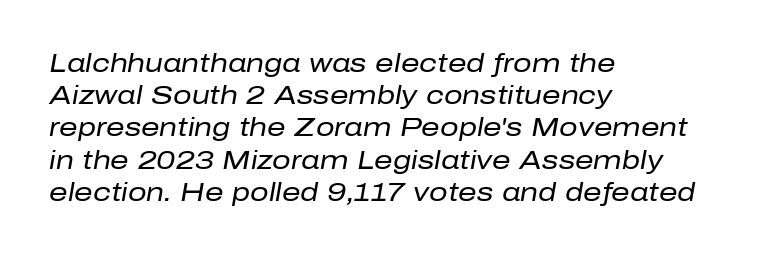
Q: Is the text bold? A: No.
Q: Is the text italic (slanted)? A: Yes, it leans right by about 10 degrees.
Q: Is the text underlined? A: No.
Q: How is the paragraph aligned? A: Left-aligned.
Q: Is the spacing between letters normal or unusually wide? A: Normal.
